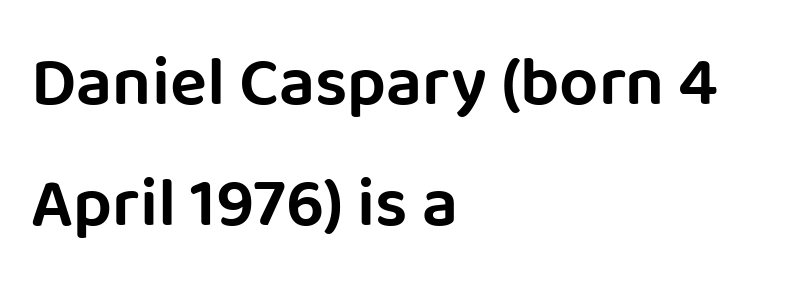
Q: Is the text italic (slanted)? A: No, it is upright.
Q: Is the typeface a serif or a sans-serif typeface? A: Sans-serif.
Q: Is the text underlined? A: No.
Q: How is the paragraph aligned? A: Left-aligned.
Q: Is the spacing between letters normal or unusually wide? A: Normal.
Q: Width (condensed, normal, or wide)? A: Normal.
Q: Stroke contrast? A: Low.
Q: x-height? A: Large.
Q: Monospaced? A: No.
